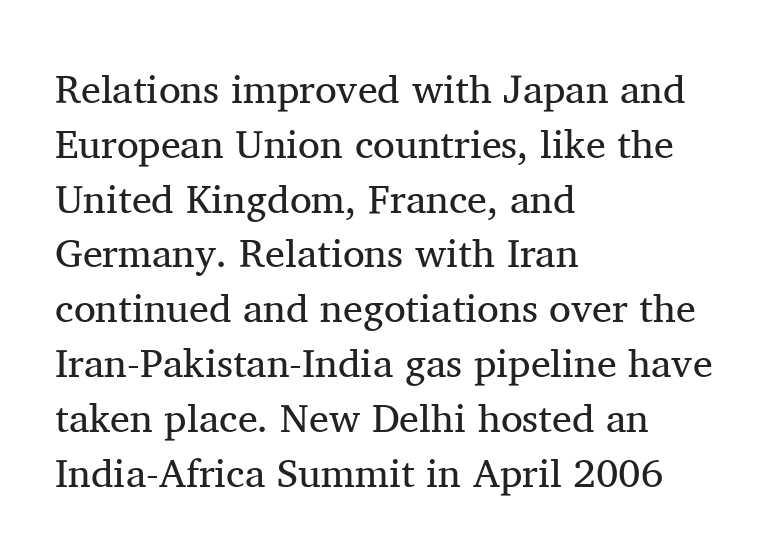
The image shows 40 px regular-weight serif type, upright; set left-aligned, normal line spacing (1.37x), normal letter spacing, not underlined; medium stroke contrast and a medium x-height.
